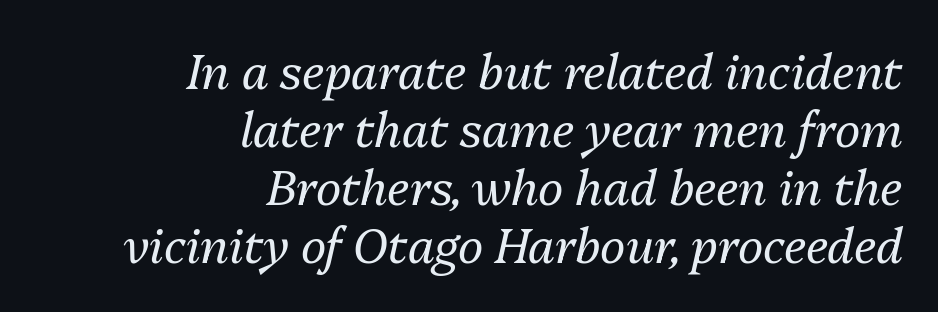
A typesetter would call this proportional, since set widths differ per character. Weight: regular or lighter. Rendered with sloped, italic letterforms. Short note: letters normally spaced.
